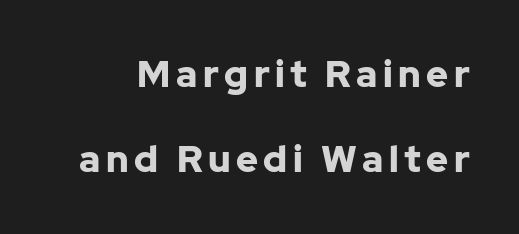
Typographic density is high because the face is bold. The vertical gap from one line to the next is large. These lines are composed in type without serifs. You could not count columns in this text — the font is proportionally spaced. Tall strokes in this sample are plumb rather than angled. Anything drawn beneath the words? Only blank space.
